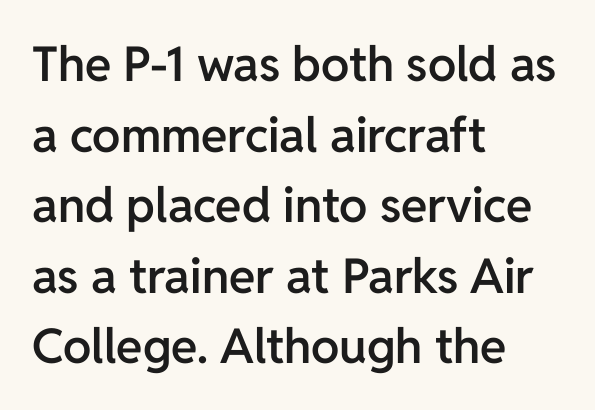
Grotesque or geometric, the face here clearly has no serifs. Students, this is semibold: more ink than regular, less than bold. Characters remain perfectly vertical along every line. Tracking value appears to be zero — textbook default spacing.
